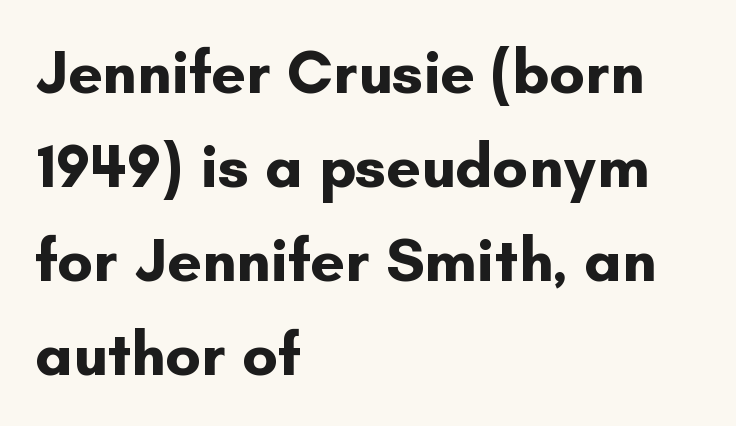
Q: Is the text bold? A: Yes.
Q: Is the text italic (slanted)? A: No, it is upright.
Q: Is the typeface a serif or a sans-serif typeface? A: Sans-serif.
Q: Is the text underlined? A: No.
Q: How is the paragraph aligned? A: Left-aligned.
Q: Is the spacing between letters normal or unusually wide? A: Normal.
Q: Is the spacing between lines tight, normal or loose? A: Normal.
Q: Width (condensed, normal, or wide)? A: Normal.
Q: Stroke contrast? A: Low.
Q: x-height? A: Small.
Q: Monospaced? A: No.
